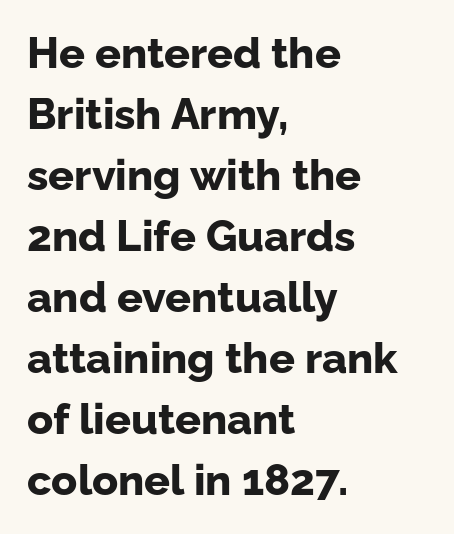
{"serif": "no", "italic": "no", "bold": "yes", "weight": "bold", "width": "normal", "stroke_contrast": "low", "x_height": "medium", "monospaced": "no", "underline": "no", "align": "left", "line_spacing": "normal", "line_spacing_ratio": 1.42, "letter_spacing": "normal", "letter_spacing_em": 0.0, "glyph_px": 43}
